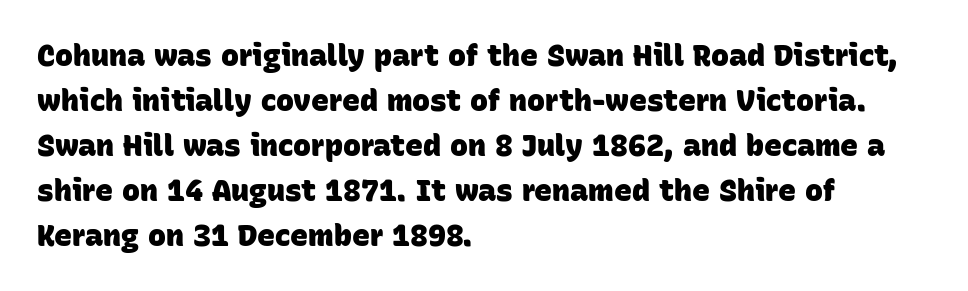
You'd pick this weight for a headline — it's a proper bold. Line starts are locked; line ends wander. The gaps between neighbouring characters are ordinary and unremarkable. The face used here is proportionally spaced, like ordinary book or web type.
